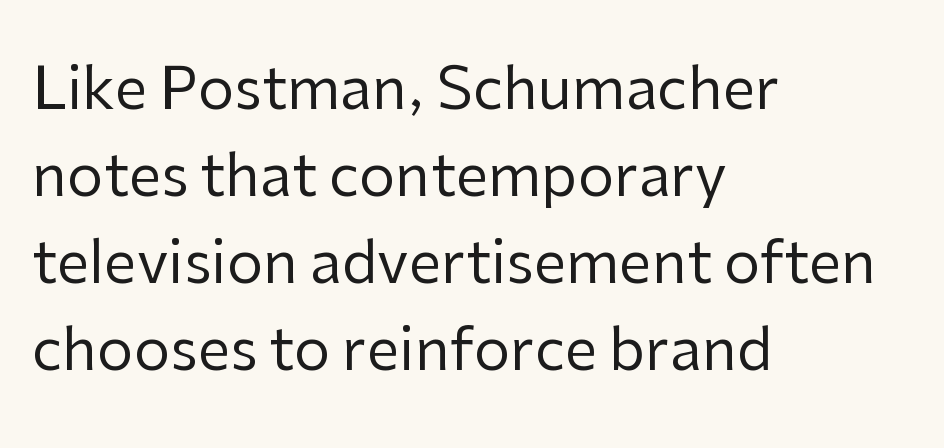
Q: Is the text bold? A: No.
Q: Is the text italic (slanted)? A: No, it is upright.
Q: Is the typeface a serif or a sans-serif typeface? A: Sans-serif.
Q: Is the text underlined? A: No.
Q: How is the paragraph aligned? A: Left-aligned.
Q: Is the spacing between letters normal or unusually wide? A: Normal.
Q: Is the spacing between lines tight, normal or loose? A: Normal.
Q: Width (condensed, normal, or wide)? A: Normal.
Q: Stroke contrast? A: Low.
Q: x-height? A: Medium.
Q: Monospaced? A: No.
